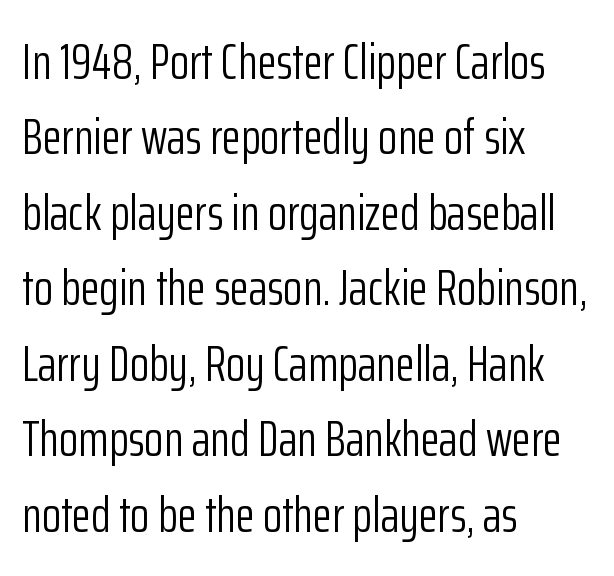
The image shows 50 px light, condensed sans-serif type, upright; set left-aligned, normal line spacing (1.51x), normal letter spacing, not underlined; low stroke contrast and a medium x-height.
